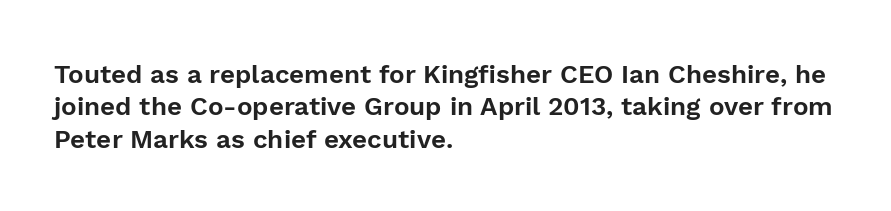
The image shows 26 px text type, upright; set left-aligned, normal line spacing (1.25x), normal letter spacing, not underlined.
